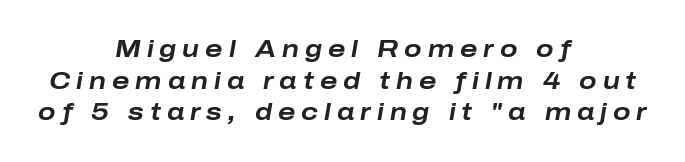
The passage shown is not underscored anywhere. The letterforms stand isolated, each surrounded by extra space. Characters are canted at an angle relative to the baseline's perpendicular. Alignment: centered.
